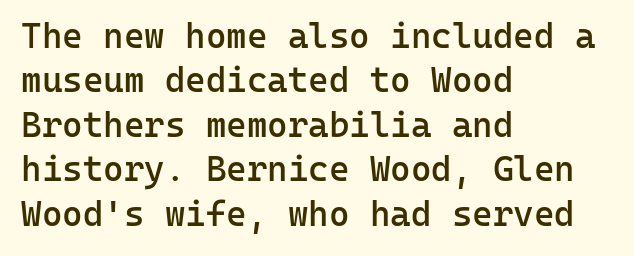
{"serif": "no", "italic": "no", "bold": "semi", "weight": "semibold", "width": "normal", "stroke_contrast": "low", "x_height": "medium", "monospaced": "yes", "underline": "no", "align": "left", "line_spacing": "normal", "line_spacing_ratio": 1.27, "letter_spacing": "normal", "letter_spacing_em": 0.0, "glyph_px": 35}
